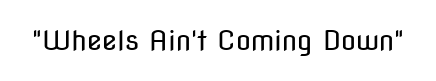
Has an underline been added? It has not. The type is set solid horizontally, with unmodified tracking. The characters are drawn with everyday or finer stroke widths. Every character sits straight up, as roman type does.
